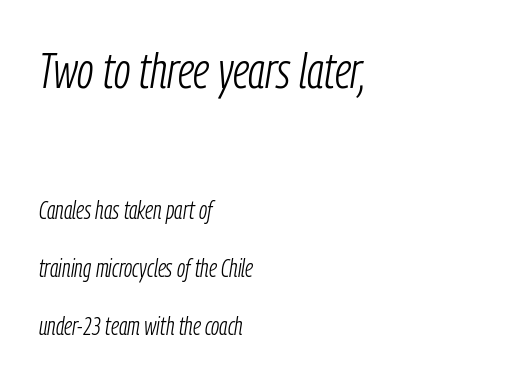
The first block has been scaled up relative to the second. Letter spacing: default. Is the block centered? No — it sits flush against the left margin. The letters advance in unequal steps, a hallmark of proportional type. Honestly, the rows look like they've been pulled way apart. Type without underlining.
